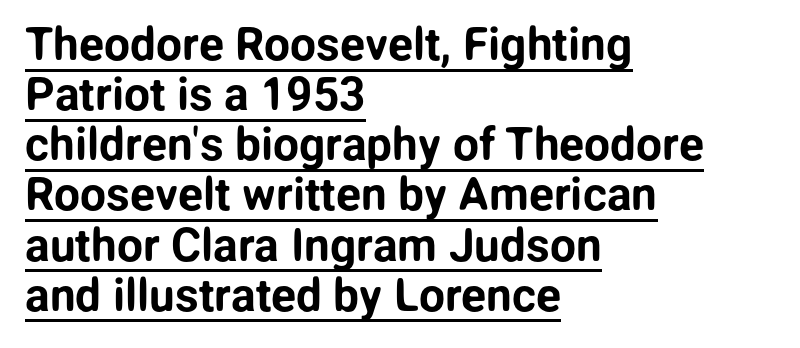
Q: Is the text italic (slanted)? A: No, it is upright.
Q: Is the typeface a serif or a sans-serif typeface? A: Sans-serif.
Q: Is the text underlined? A: Yes.
Q: How is the paragraph aligned? A: Left-aligned.
Q: Is the spacing between letters normal or unusually wide? A: Normal.
Q: Is the spacing between lines tight, normal or loose? A: Tight.
Q: Width (condensed, normal, or wide)? A: Normal.
Q: Stroke contrast? A: Low.
Q: x-height? A: Medium.
Q: Monospaced? A: No.
